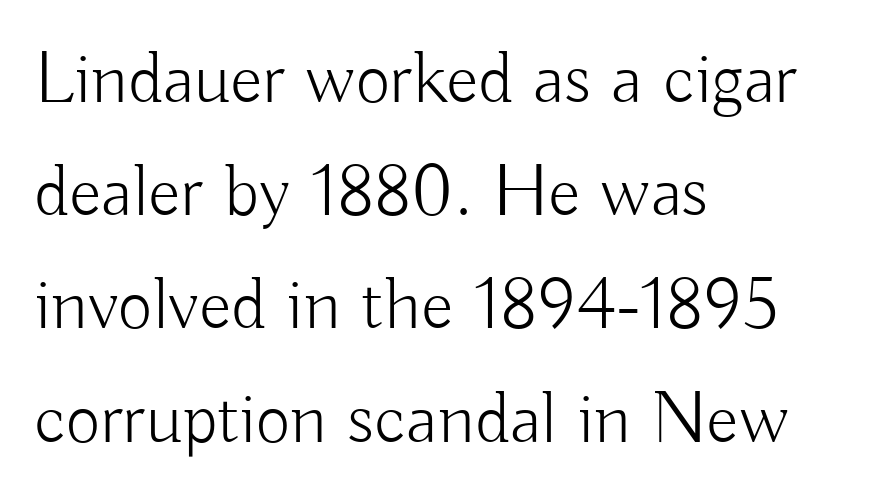
{"serif": "no", "italic": "no", "bold": "no", "weight": "light", "width": "normal", "stroke_contrast": "low", "x_height": "small", "monospaced": "no", "underline": "no", "align": "left", "line_spacing": "normal", "line_spacing_ratio": 1.51, "letter_spacing": "normal", "letter_spacing_em": 0.0, "glyph_px": 75}
